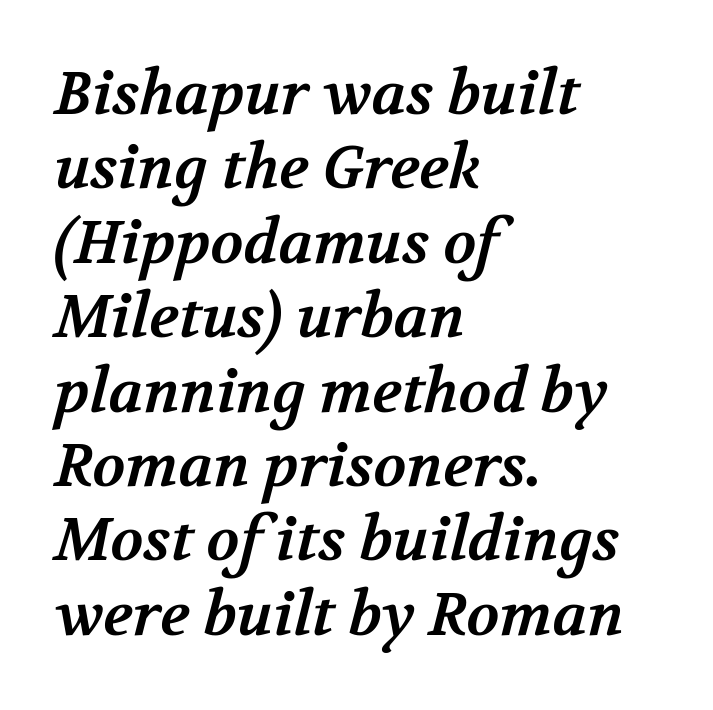
The face used here is proportionally spaced, like ordinary book or web type. Notice how thick the strokes are: this is what a full bold looks like. Plain, unruled lines of type. Glyph-to-glyph distance matches everyday printed text. These lines are composed in type with serifs.
